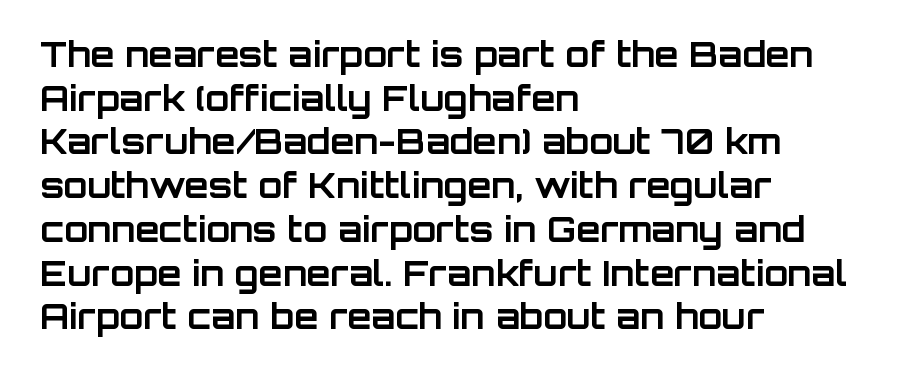
Note the varied advance widths — an 'i' is clearly narrower than an 'm'. The letters stand upright; this is a roman face. Words float on clear page, feet unadorned. Letterform terminals end flat and unadorned throughout the passage.
